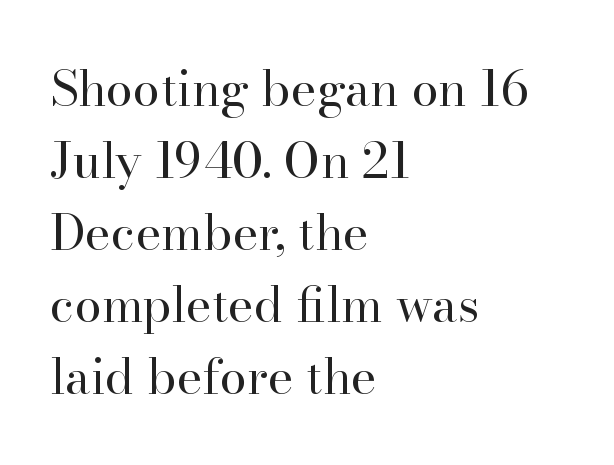
The image shows 49 px regular-weight serif type, upright; set left-aligned, normal line spacing (1.47x), normal letter spacing, not underlined; high stroke contrast and a small x-height.
